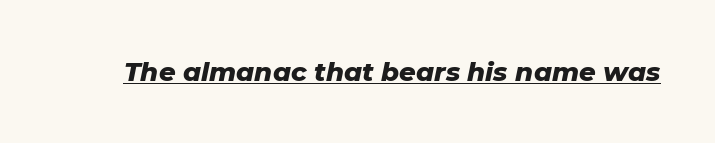
Q: Is the text bold? A: Yes.
Q: Is the text italic (slanted)? A: Yes, it leans right by about 11 degrees.
Q: Is the text underlined? A: Yes.
Q: Is the spacing between letters normal or unusually wide? A: Normal.
